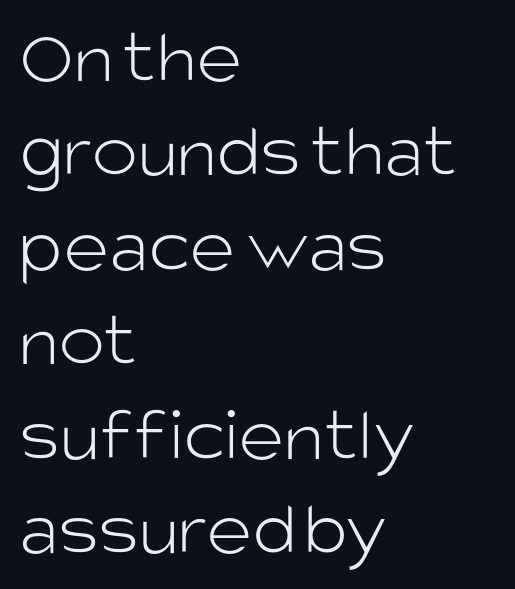
Q: Is the text bold? A: No.
Q: Is the text italic (slanted)? A: No, it is upright.
Q: Is the typeface a serif or a sans-serif typeface? A: Sans-serif.
Q: Is the text underlined? A: No.
Q: How is the paragraph aligned? A: Left-aligned.
Q: Is the spacing between letters normal or unusually wide? A: Normal.
Q: Width (condensed, normal, or wide)? A: Normal.
Q: Stroke contrast? A: Low.
Q: x-height? A: Large.
Q: Monospaced? A: No.
